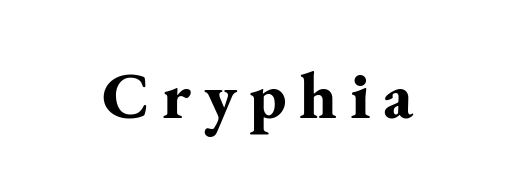
The font's upright variant was chosen for this text. The face used here is proportionally spaced, like ordinary book or web type. Typographic density is high because the face is bold. Each letter's strokes conclude with small projecting serifs. Letters rest on an invisible, unmarked baseline.
